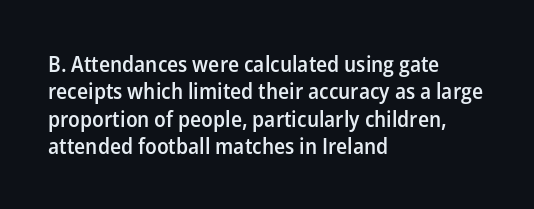
{"italic": "no", "bold": "semi", "underline": "no", "align": "left", "line_spacing_ratio": 1.24, "letter_spacing": "normal", "letter_spacing_em": 0.0, "glyph_px": 22}
